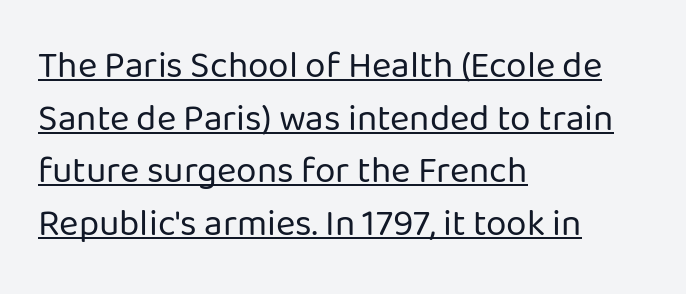
The image shows 37 px regular-weight sans-serif type, upright; set left-aligned, normal line spacing (1.42x), normal letter spacing, underlined; low stroke contrast and a medium x-height.
